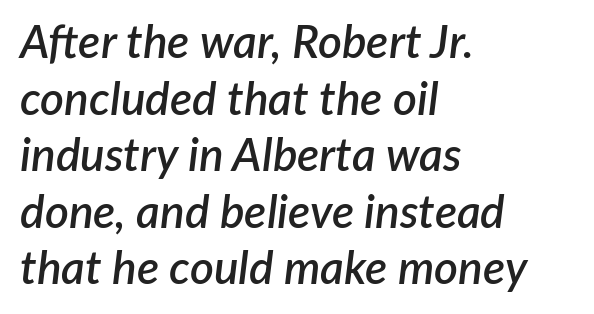
The image shows 46 px semibold type, italic (leaning right); set left-aligned, line spacing 1.23x, normal letter spacing, not underlined; low stroke contrast and a medium x-height.
